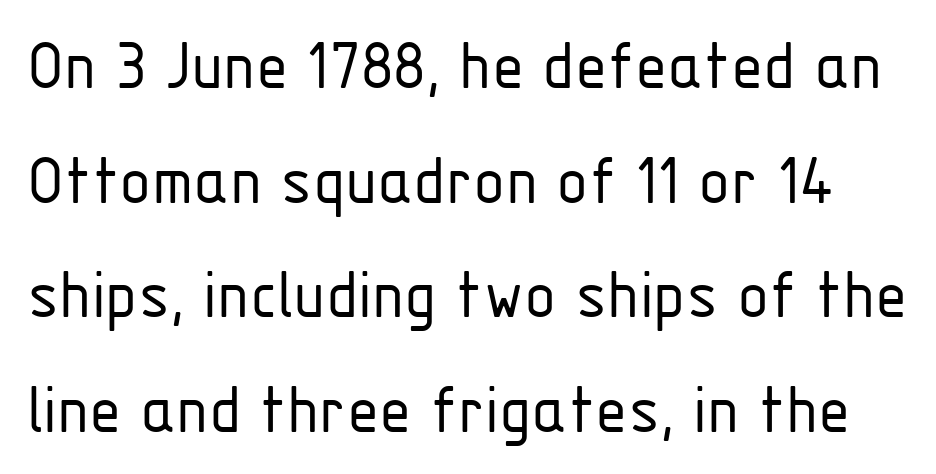
No feet cap the strokes, marking this as sans-serif type. Here the designer chose a conventional face with non-uniform glyph widths. The strokes carry an ordinary text weight at most. The leading is moderate, giving the passage an even texture. The passage shown is not underscored anywhere. Letter spacing: default.
